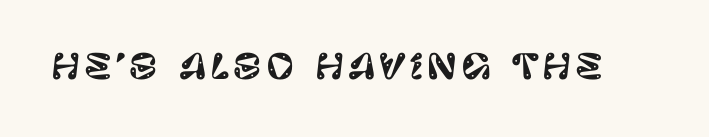
Each row of text sits above clean, open space. These lines are rendered in a variable-pitch font. To sum up the face: it is a sans, with no serifs.
